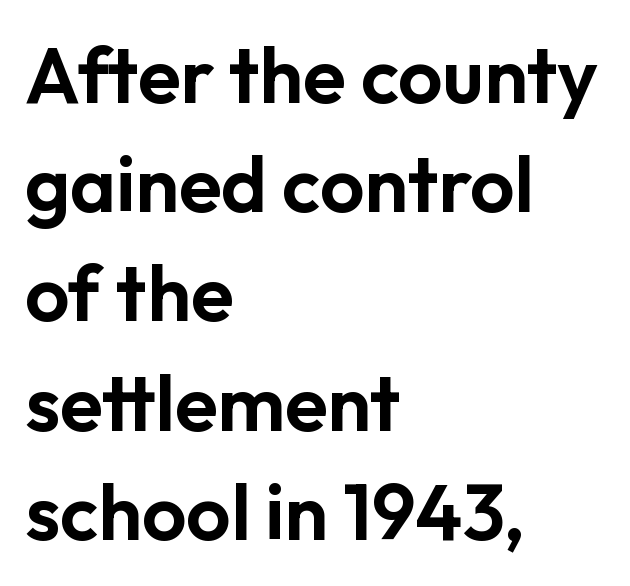
The image shows 78 px sans-serif type, upright; set left-aligned, normal line spacing (1.4x), normal letter spacing, not underlined; low stroke contrast and a medium x-height.
